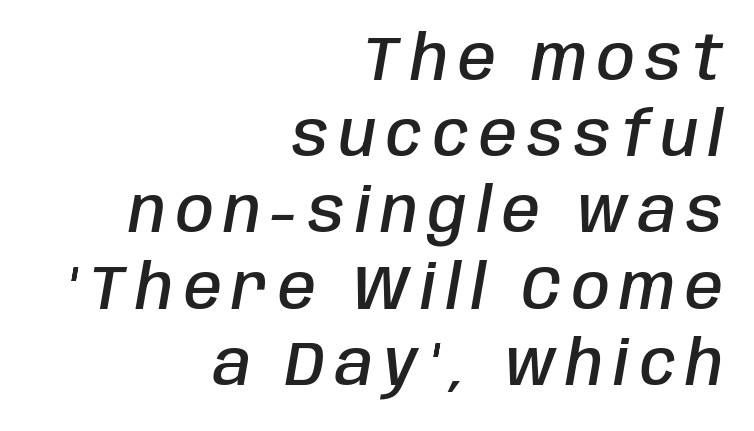
The image shows 61 px semibold, condensed type, italic (leaning right); set right-aligned, normal line spacing (1.25x), not underlined; low stroke contrast and a large x-height.
